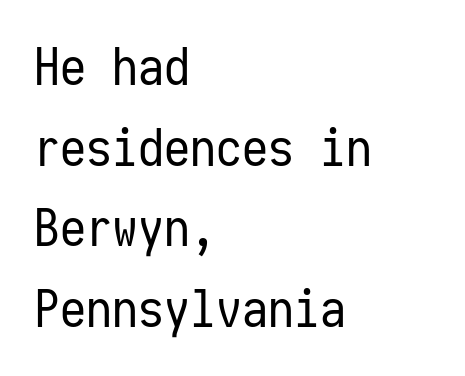
Plain, unruled lines of type. Here the designer chose a console-style face with uniform glyph widths. Does the lettering tilt? It doesn't — this is upright. Every row of glyphs begins at an identical x-position on the left. A typesetter would call this zero additional tracking.
